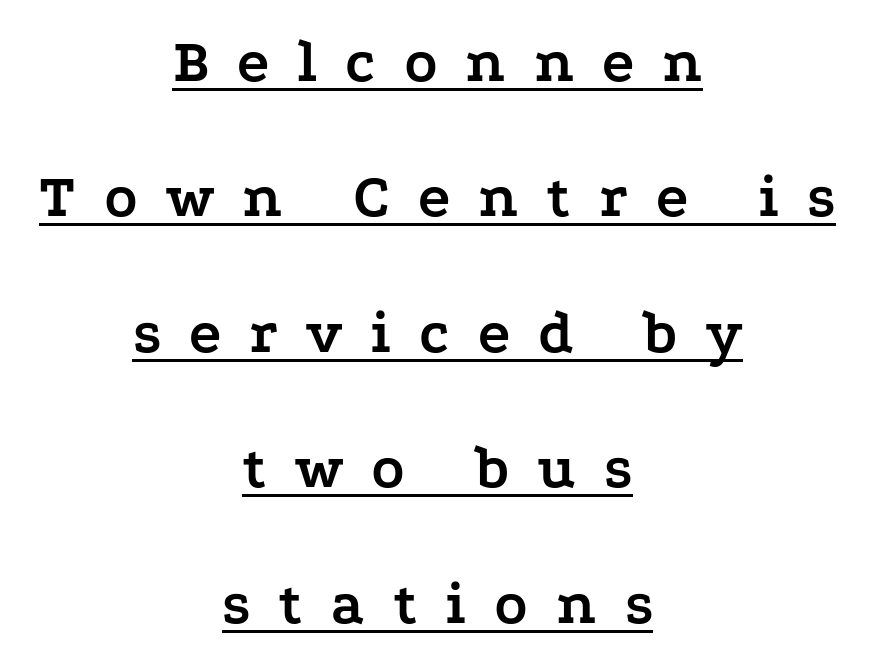
Q: Is the text bold? A: Yes.
Q: Is the text italic (slanted)? A: No, it is upright.
Q: Is the typeface a serif or a sans-serif typeface? A: Serif.
Q: Is the text underlined? A: Yes.
Q: How is the paragraph aligned? A: Centered.
Q: Is the spacing between letters normal or unusually wide? A: Unusually wide.
Q: Is the spacing between lines tight, normal or loose? A: Loose.
Q: Width (condensed, normal, or wide)? A: Wide.
Q: Stroke contrast? A: Low.
Q: x-height? A: Medium.
Q: Monospaced? A: No.
